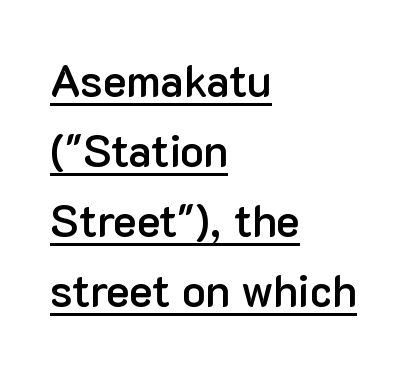
Q: Is the text bold? A: Semi-bold.
Q: Is the text italic (slanted)? A: No, it is upright.
Q: Is the typeface a serif or a sans-serif typeface? A: Sans-serif.
Q: Is the text underlined? A: Yes.
Q: How is the paragraph aligned? A: Left-aligned.
Q: Is the spacing between letters normal or unusually wide? A: Normal.
Q: Is the spacing between lines tight, normal or loose? A: Normal.
Q: Width (condensed, normal, or wide)? A: Normal.
Q: Stroke contrast? A: Low.
Q: x-height? A: Medium.
Q: Monospaced? A: No.
